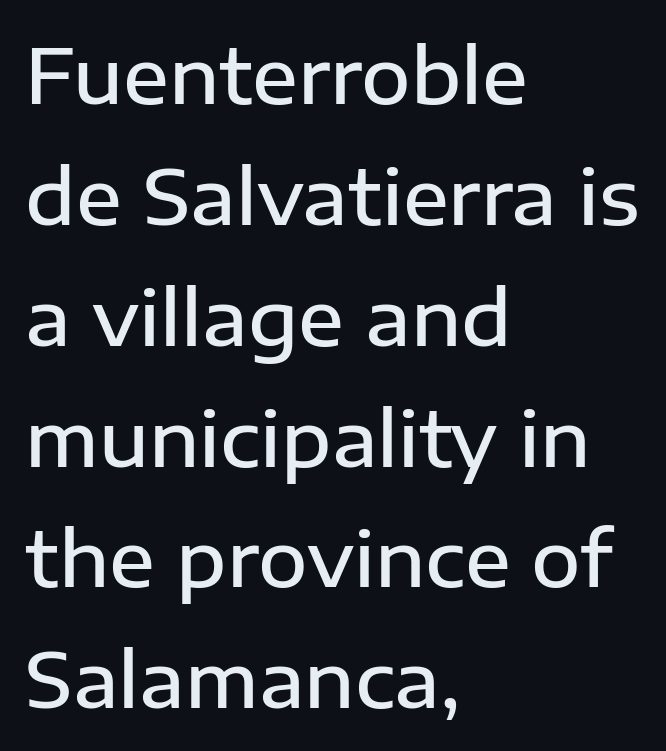
Q: Is the text bold? A: Semi-bold.
Q: Is the text italic (slanted)? A: No, it is upright.
Q: Is the typeface a serif or a sans-serif typeface? A: Sans-serif.
Q: Is the text underlined? A: No.
Q: How is the paragraph aligned? A: Left-aligned.
Q: Is the spacing between letters normal or unusually wide? A: Normal.
Q: Is the spacing between lines tight, normal or loose? A: Normal.
Q: Width (condensed, normal, or wide)? A: Normal.
Q: Stroke contrast? A: Low.
Q: x-height? A: Medium.
Q: Monospaced? A: No.
